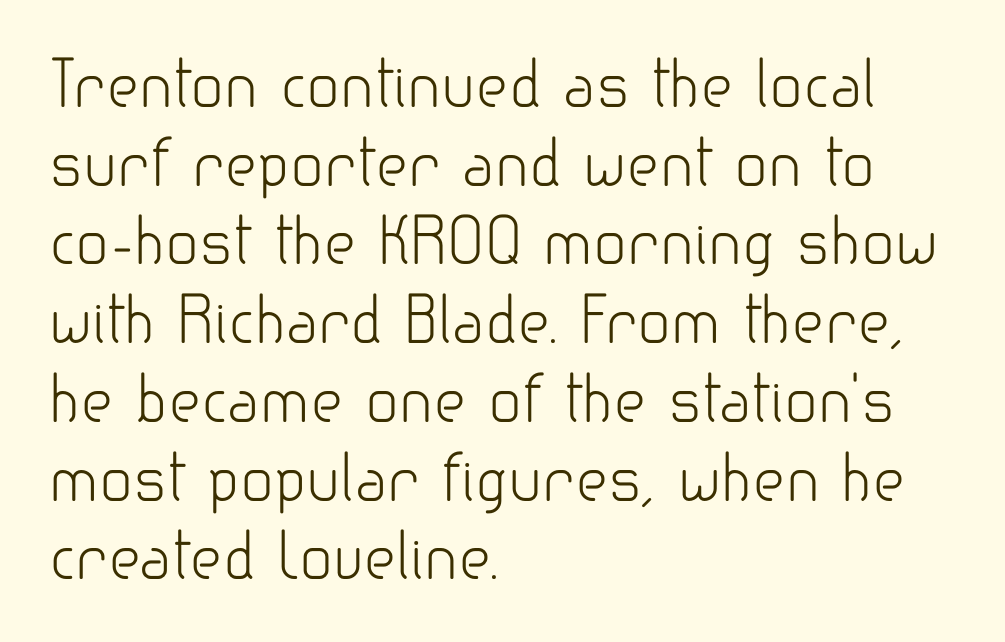
{"serif": "no", "italic": "no", "bold": "no", "weight": "light", "width": "normal", "stroke_contrast": "low", "x_height": "small", "monospaced": "no", "underline": "no", "align": "left", "line_spacing": "normal", "line_spacing_ratio": 1.27, "letter_spacing": "normal", "letter_spacing_em": 0.0, "glyph_px": 62}
